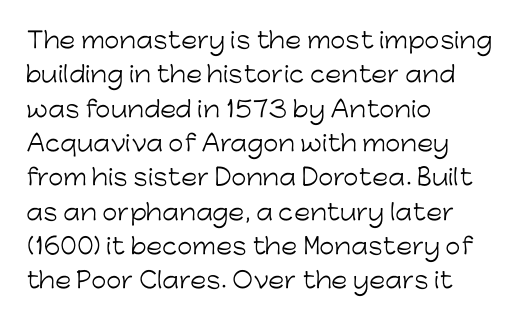
The image shows 22 px text type, upright; set left-aligned, normal line spacing (1.56x), normal letter spacing, not underlined.
